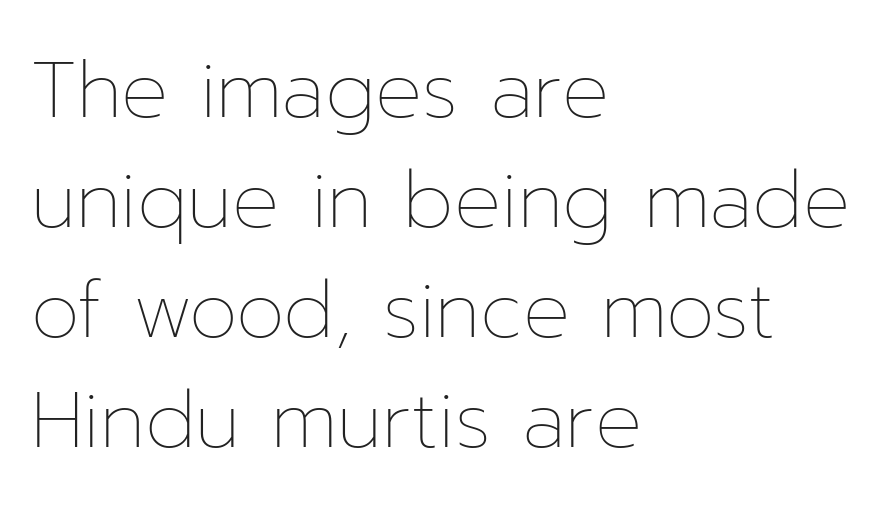
{"italic": "no", "bold": "no", "weight": "thin", "width": "normal", "stroke_contrast": "low", "x_height": "medium", "monospaced": "no", "underline": "no", "align": "left", "line_spacing": "normal", "line_spacing_ratio": 1.41, "letter_spacing": "normal", "letter_spacing_em": 0.0, "glyph_px": 78}
